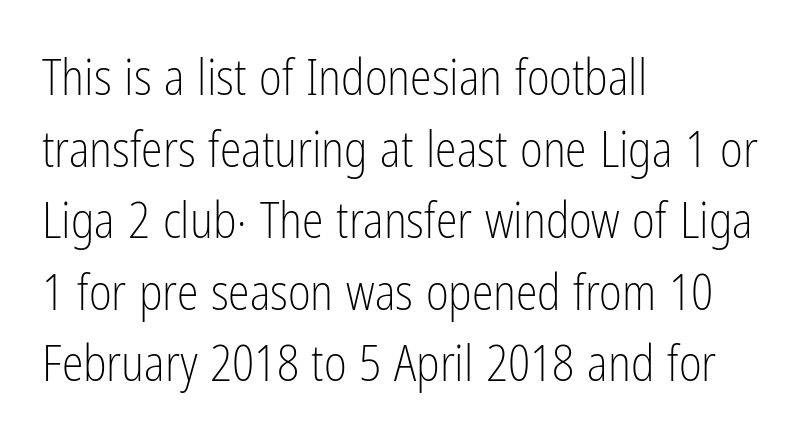
The image shows 49 px light, condensed sans-serif type, upright; set left-aligned, normal line spacing (1.46x), normal letter spacing, not underlined; low stroke contrast and a medium x-height.
